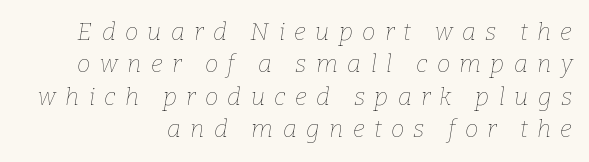
Q: Is the text bold? A: No.
Q: Is the text italic (slanted)? A: Yes, it leans right by about 9 degrees.
Q: Is the text underlined? A: No.
Q: How is the paragraph aligned? A: Right-aligned.
Q: Is the spacing between letters normal or unusually wide? A: Unusually wide.
Q: Is the spacing between lines tight, normal or loose? A: Normal.
